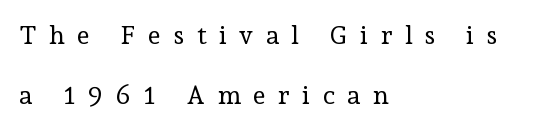
Q: Is the text bold? A: No.
Q: Is the text italic (slanted)? A: No, it is upright.
Q: Is the text underlined? A: No.
Q: How is the paragraph aligned? A: Left-aligned.
Q: Is the spacing between letters normal or unusually wide? A: Unusually wide.
Q: Is the spacing between lines tight, normal or loose? A: Loose.
